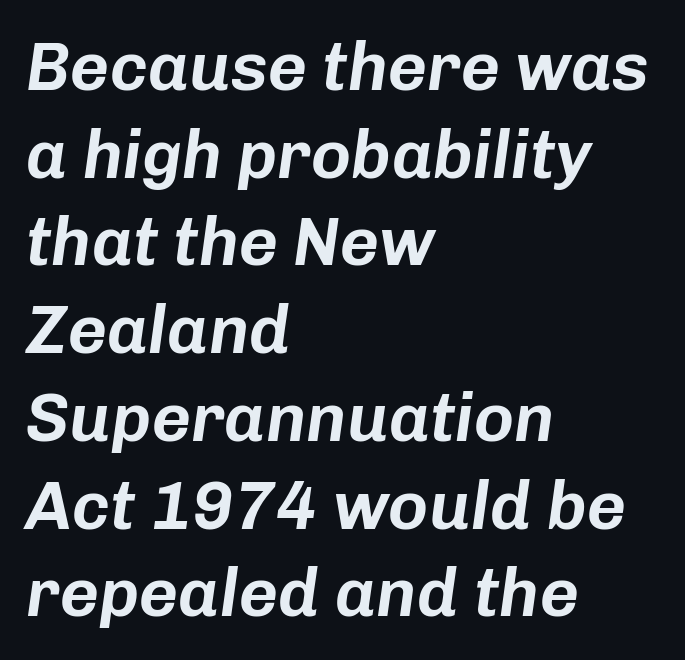
{"italic": "yes", "lean": "right", "slant_degrees": 8, "width": "normal", "stroke_contrast": "low", "x_height": "medium", "monospaced": "no", "underline": "no", "align": "left", "line_spacing": "normal", "line_spacing_ratio": 1.29, "letter_spacing": "normal", "letter_spacing_em": 0.0, "glyph_px": 68}
